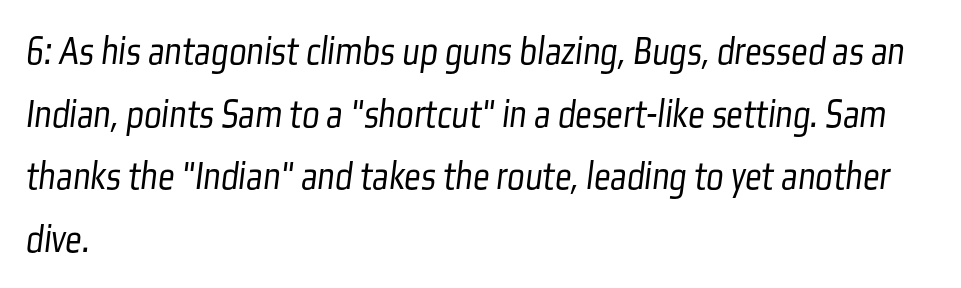
Q: Is the text bold? A: No.
Q: Is the typeface a serif or a sans-serif typeface? A: Sans-serif.
Q: Is the text underlined? A: No.
Q: How is the paragraph aligned? A: Left-aligned.
Q: Is the spacing between letters normal or unusually wide? A: Normal.
Q: Is the spacing between lines tight, normal or loose? A: Normal.
Q: Width (condensed, normal, or wide)? A: Condensed.
Q: Stroke contrast? A: Low.
Q: x-height? A: Medium.
Q: Monospaced? A: No.
